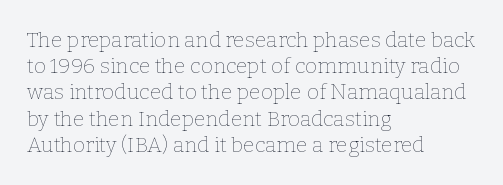
{"italic": "no", "bold": "no", "underline": "no", "align": "left", "line_spacing": "normal", "line_spacing_ratio": 1.25, "letter_spacing": "normal", "letter_spacing_em": 0.0, "glyph_px": 21}
